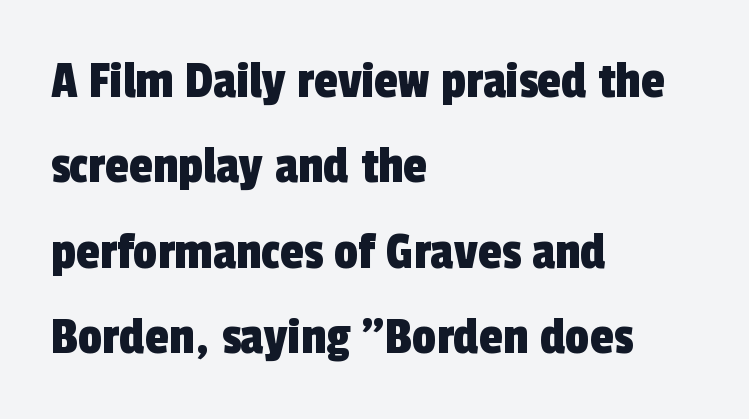
Q: Is the typeface a serif or a sans-serif typeface? A: Sans-serif.
Q: Is the text underlined? A: No.
Q: How is the paragraph aligned? A: Left-aligned.
Q: Is the spacing between letters normal or unusually wide? A: Normal.
Q: Is the spacing between lines tight, normal or loose? A: Normal.
Q: Width (condensed, normal, or wide)? A: Condensed.
Q: x-height? A: Medium.
Q: Monospaced? A: No.
